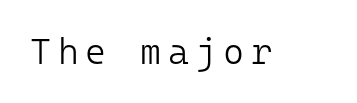
The letters march in equal steps, a hallmark of fixed-pitch type. It's the straight-up-and-down kind of type. A typesetter would label this face a sans. The strokes carry an ordinary text weight at most. Underline: absent.
